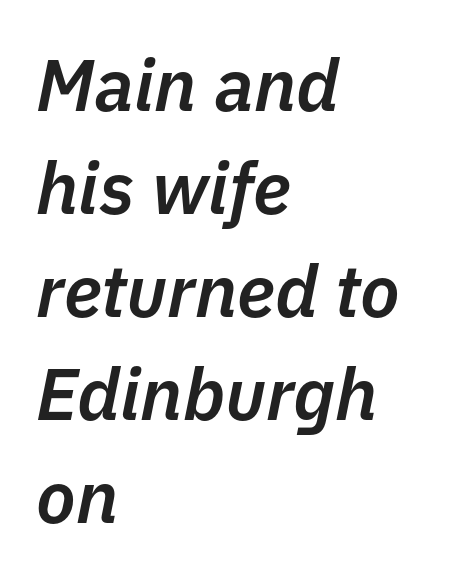
Q: Is the text bold? A: Semi-bold.
Q: Is the text italic (slanted)? A: Yes, it leans right by about 11 degrees.
Q: Is the text underlined? A: No.
Q: How is the paragraph aligned? A: Left-aligned.
Q: Is the spacing between letters normal or unusually wide? A: Normal.
Q: Is the spacing between lines tight, normal or loose? A: Normal.
Q: Width (condensed, normal, or wide)? A: Normal.
Q: Stroke contrast? A: Low.
Q: x-height? A: Medium.
Q: Monospaced? A: No.
